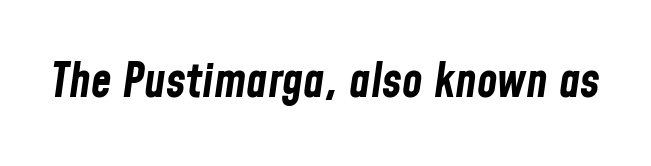
Bare-footed words on every line. A typesetter would call this proportional, since set widths differ per character. Characters are canted at an angle relative to the baseline's perpendicular. Between one letter and the next there's only the usual sliver of space. Plenty of ink on the page — the face is bold.
